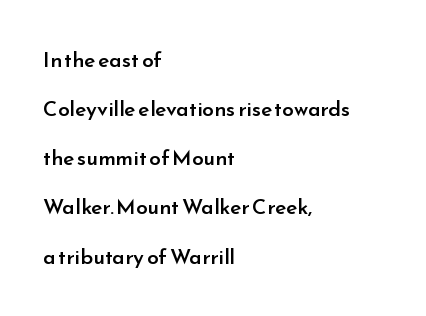
The image shows 21 px text type, upright; set left-aligned, loose line spacing (2.34x), normal letter spacing, not underlined.
